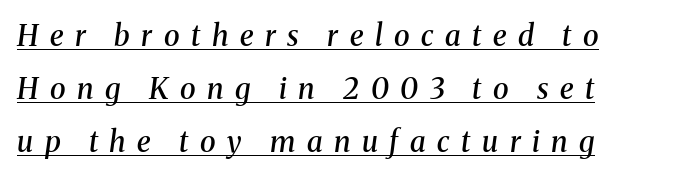
Q: Is the text bold? A: Semi-bold.
Q: Is the text italic (slanted)? A: Yes, it leans right by about 8 degrees.
Q: Is the typeface a serif or a sans-serif typeface? A: Serif.
Q: Is the text underlined? A: Yes.
Q: How is the paragraph aligned? A: Left-aligned.
Q: Is the spacing between letters normal or unusually wide? A: Unusually wide.
Q: Width (condensed, normal, or wide)? A: Normal.
Q: Stroke contrast? A: Medium.
Q: x-height? A: Medium.
Q: Monospaced? A: No.
